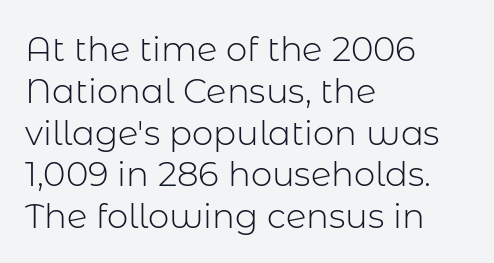
The image shows 34 px light sans-serif type, upright; set left-aligned, line spacing 1.23x, normal letter spacing, not underlined; low stroke contrast and a medium x-height.
